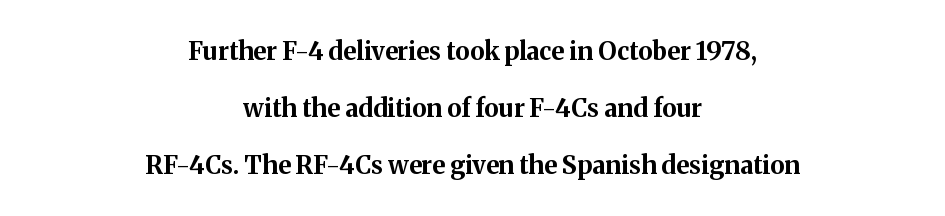
Nobody touched the tracking dial on this one. Leftover space on each line is divided equally before and after the words. The specimen reads as upright at a glance. Plenty of ink on the page — the face is bold.
